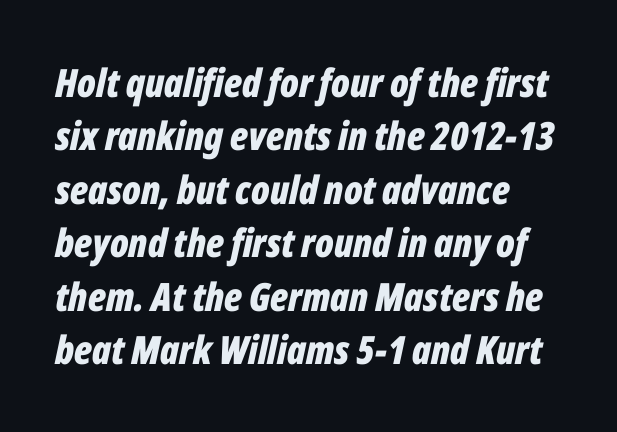
If you drew a ruler down the left edge, every line would touch it. Is the type slanted? Yes — the strokes lean at a clear angle. There is no visible air inserted between adjacent glyphs. The baseline area is clear.
